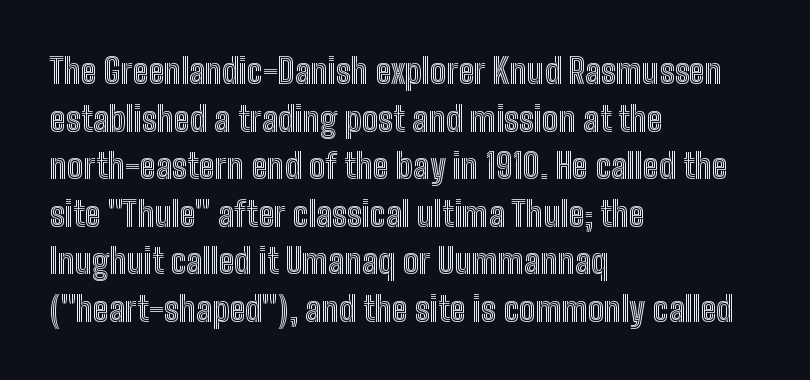
{"italic": "no", "width": "condensed", "x_height": "medium", "monospaced": "no", "underline": "no", "align": "left", "line_spacing": "normal", "line_spacing_ratio": 1.4, "letter_spacing": "normal", "letter_spacing_em": 0.0, "glyph_px": 34}
